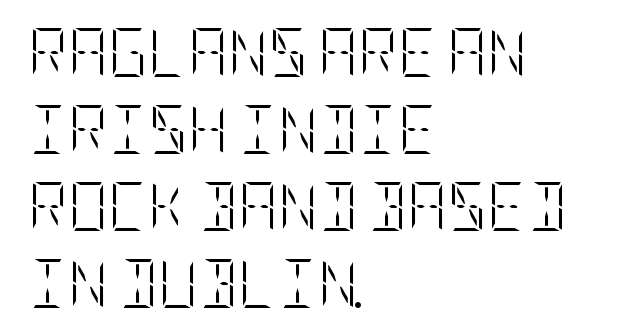
{"italic": "no", "bold": "no", "weight": "light", "width": "condensed", "stroke_contrast": "low", "x_height": "large", "underline": "no", "align": "left", "line_spacing": "normal", "line_spacing_ratio": 1.57, "letter_spacing": "normal", "letter_spacing_em": 0.0, "glyph_px": 49}
